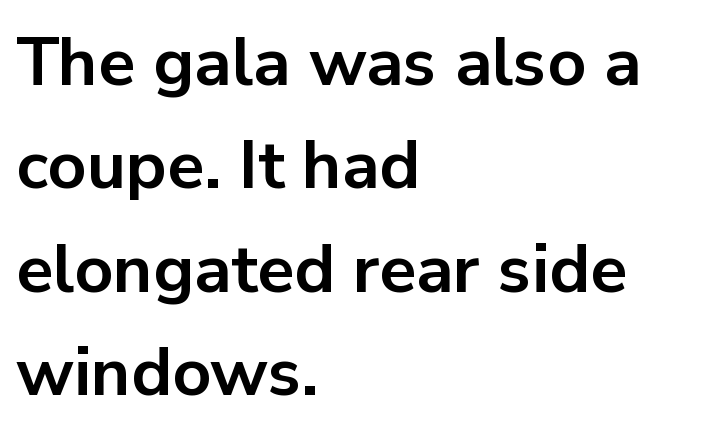
Q: Is the text bold? A: Yes.
Q: Is the text italic (slanted)? A: No, it is upright.
Q: Is the typeface a serif or a sans-serif typeface? A: Sans-serif.
Q: Is the text underlined? A: No.
Q: How is the paragraph aligned? A: Left-aligned.
Q: Is the spacing between letters normal or unusually wide? A: Normal.
Q: Is the spacing between lines tight, normal or loose? A: Normal.
Q: Width (condensed, normal, or wide)? A: Normal.
Q: Stroke contrast? A: Low.
Q: x-height? A: Medium.
Q: Monospaced? A: No.
